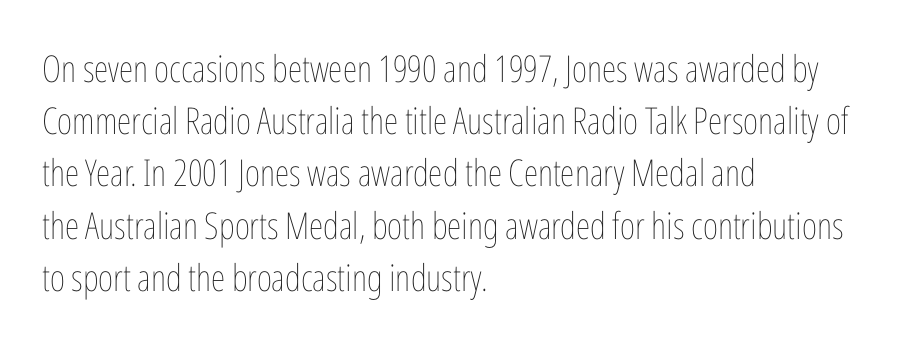
{"italic": "no", "bold": "no", "weight": "thin", "width": "condensed", "stroke_contrast": "low", "x_height": "medium", "monospaced": "no", "underline": "no", "align": "left", "line_spacing": "normal", "line_spacing_ratio": 1.41, "letter_spacing": "normal", "letter_spacing_em": 0.0, "glyph_px": 37}
